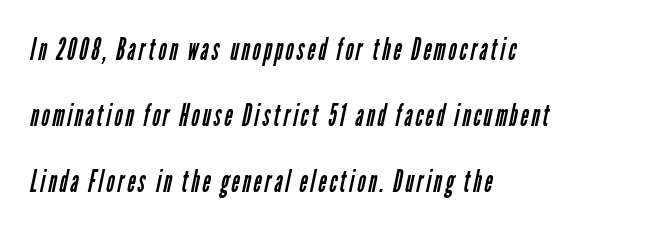
Is the stroke heavy? The answer is a plain regular-or-lighter. Quick note: underline off. A typesetter would label this face a sans. Proportional: the letters do not fall into vertical columns.
